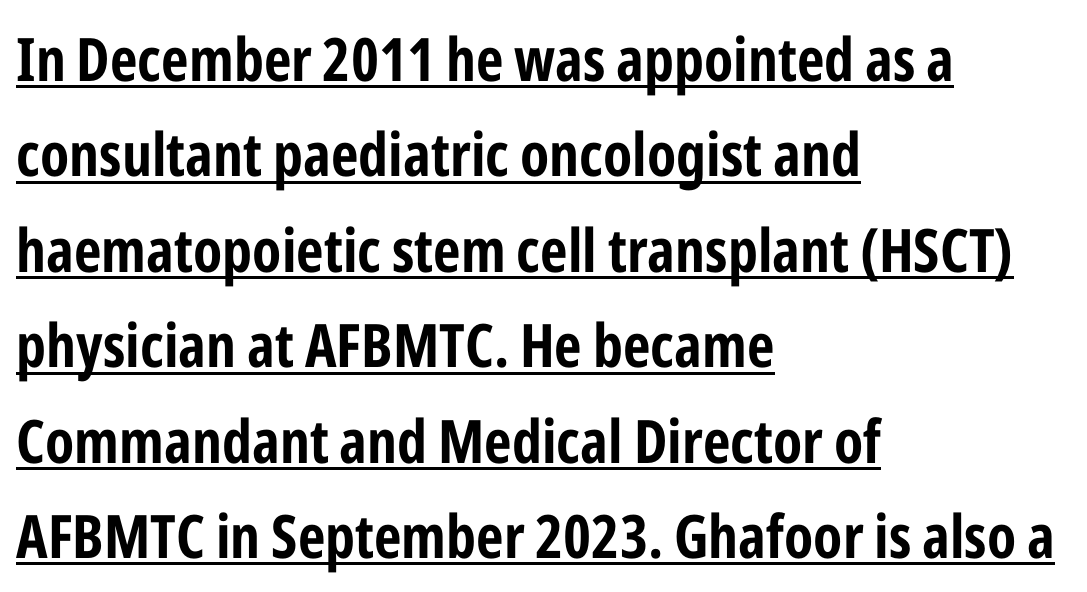
Q: Is the text bold? A: Yes.
Q: Is the text italic (slanted)? A: No, it is upright.
Q: Is the typeface a serif or a sans-serif typeface? A: Sans-serif.
Q: Is the text underlined? A: Yes.
Q: How is the paragraph aligned? A: Left-aligned.
Q: Is the spacing between letters normal or unusually wide? A: Normal.
Q: Is the spacing between lines tight, normal or loose? A: Normal.
Q: Width (condensed, normal, or wide)? A: Condensed.
Q: Stroke contrast? A: Low.
Q: x-height? A: Medium.
Q: Monospaced? A: No.
